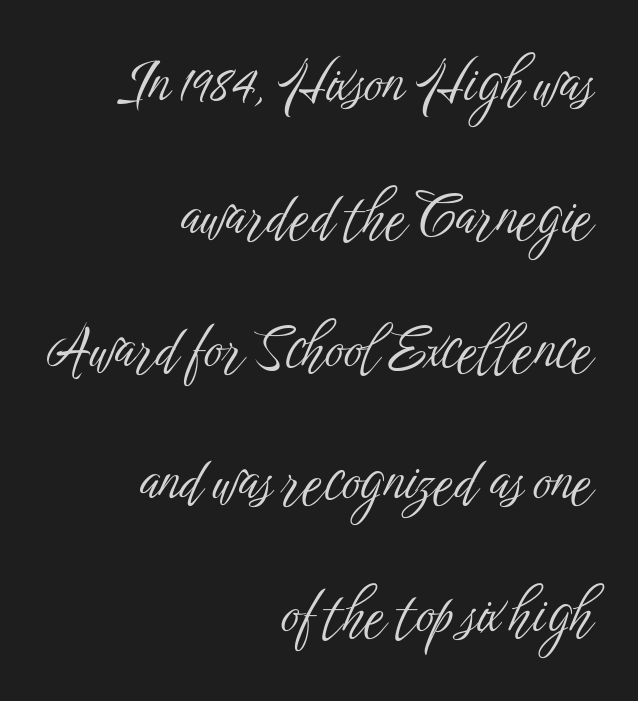
Quick note: underline off. The weight tops out at a normal text grade. Regarding serifs, this sample does without them. Short and long lines alike share a common ending point at right.
